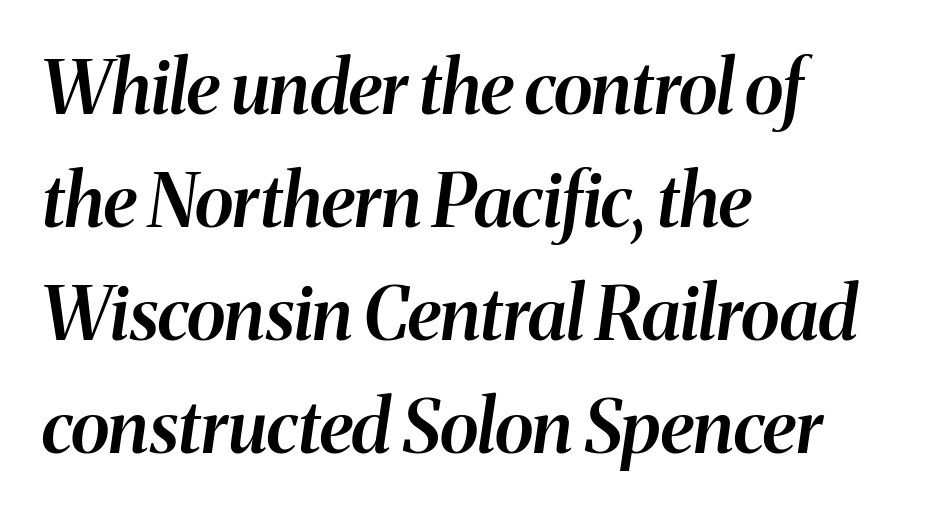
{"italic": "yes", "lean": "right", "slant_degrees": 8, "bold": "semi", "weight": "semibold", "width": "normal", "stroke_contrast": "medium", "x_height": "medium", "monospaced": "no", "underline": "no", "align": "left", "line_spacing": "normal", "line_spacing_ratio": 1.55, "letter_spacing": "normal", "letter_spacing_em": 0.0, "glyph_px": 73}
